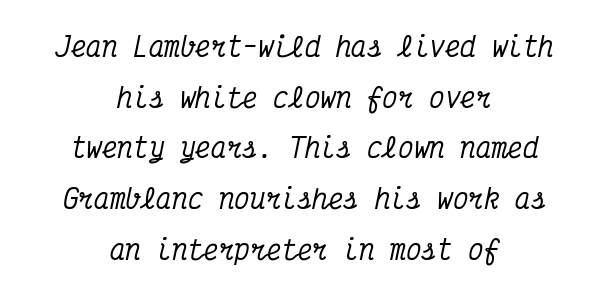
{"italic": "yes", "lean": "right", "slant_degrees": 12, "underline": "no", "align": "center", "line_spacing": "loose", "line_spacing_ratio": 1.95, "letter_spacing": "normal", "letter_spacing_em": 0.0, "glyph_px": 26}
